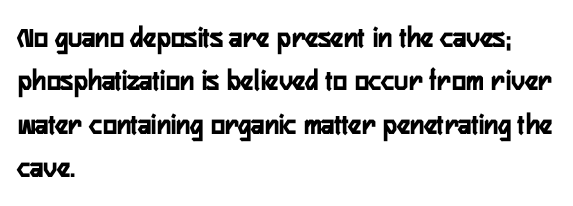
Q: Is the text italic (slanted)? A: No, it is upright.
Q: Is the typeface a serif or a sans-serif typeface? A: Sans-serif.
Q: Is the text underlined? A: No.
Q: How is the paragraph aligned? A: Left-aligned.
Q: Is the spacing between letters normal or unusually wide? A: Normal.
Q: Is the spacing between lines tight, normal or loose? A: Normal.
Q: Width (condensed, normal, or wide)? A: Condensed.
Q: Stroke contrast? A: Low.
Q: x-height? A: Medium.
Q: Monospaced? A: No.
